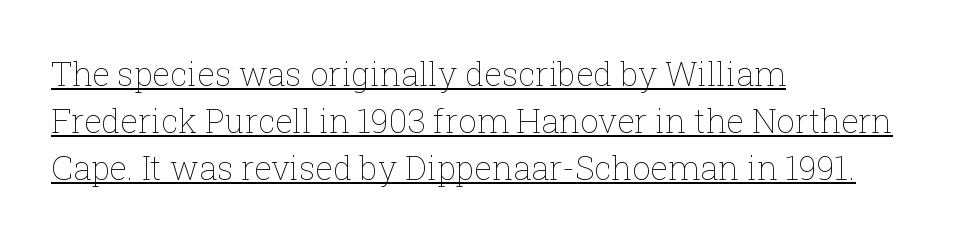
The image shows 33 px thin type, upright; set left-aligned, normal line spacing (1.42x), normal letter spacing, underlined; low stroke contrast and a medium x-height.
